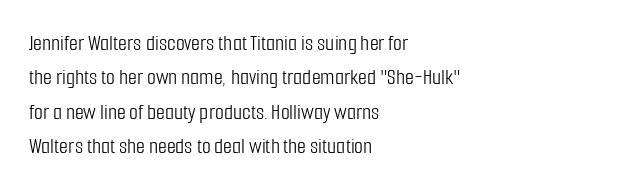
The image shows 23 px text type, upright; set left-aligned, normal line spacing (1.5x), normal letter spacing, not underlined.
